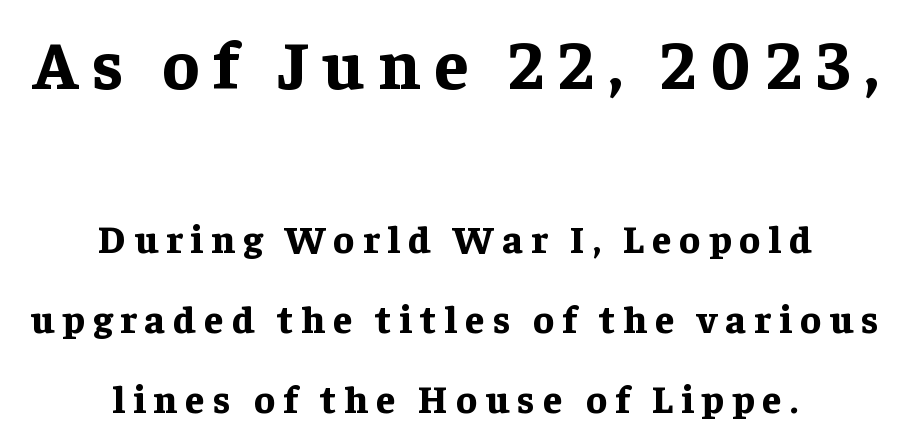
The image shows 68 px bold serif type, upright; set centered, loose line spacing (2.05x), unusually wide letter spacing (+0.21 em), not underlined; the first (top) block is 1.74x larger; low stroke contrast and a medium x-height.
